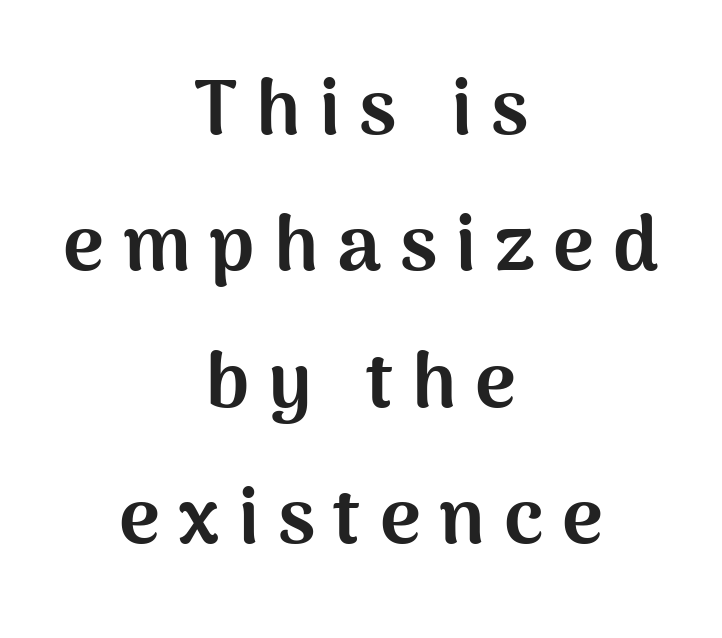
Q: Is the text bold? A: Yes.
Q: Is the text italic (slanted)? A: No, it is upright.
Q: Is the typeface a serif or a sans-serif typeface? A: Sans-serif.
Q: Is the text underlined? A: No.
Q: How is the paragraph aligned? A: Centered.
Q: Is the spacing between letters normal or unusually wide? A: Unusually wide.
Q: Width (condensed, normal, or wide)? A: Normal.
Q: Stroke contrast? A: Medium.
Q: x-height? A: Medium.
Q: Monospaced? A: No.
